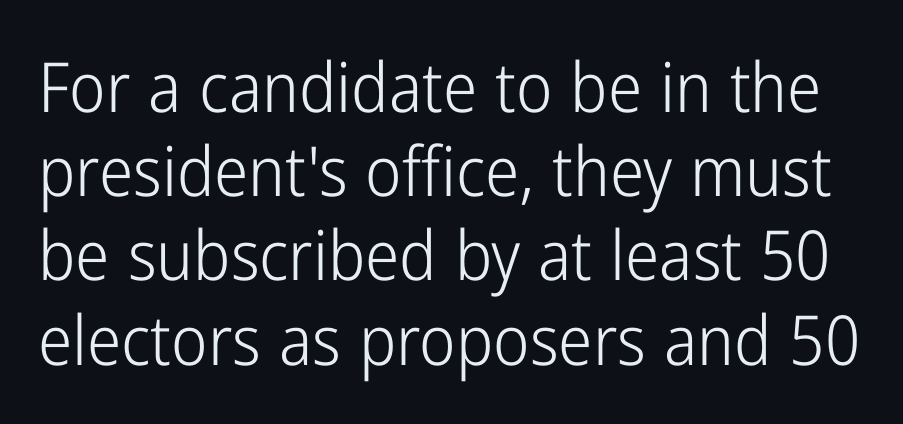
The letters sit at their default tracking, neither squeezed nor spread. Plain, unruled lines of type. Look at the bottom of the vertical strokes: they stop flat, with no serifs. Varying glyph widths throughout — classic text-font behaviour.
